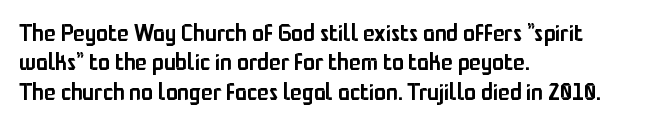
The image shows 24 px text type, upright; set left-aligned, line spacing 1.22x, normal letter spacing, not underlined.
